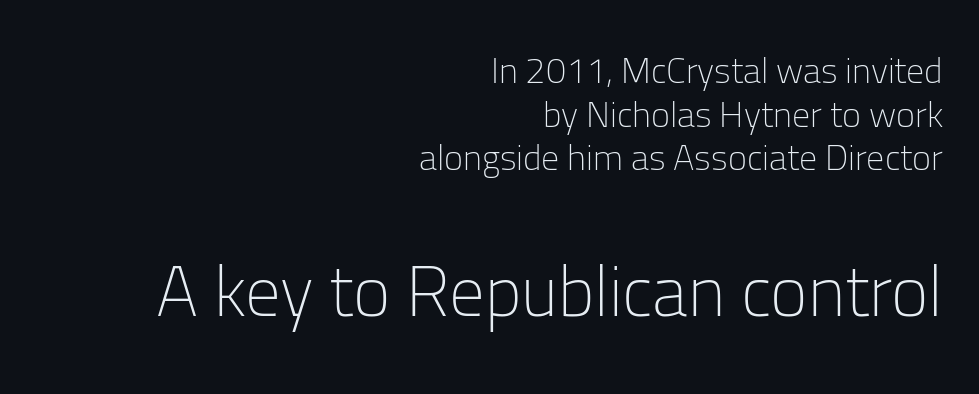
Q: Is the text bold? A: No.
Q: Is the text italic (slanted)? A: No, it is upright.
Q: Is the typeface a serif or a sans-serif typeface? A: Sans-serif.
Q: Is the text underlined? A: No.
Q: How is the paragraph aligned? A: Right-aligned.
Q: Is the spacing between letters normal or unusually wide? A: Normal.
Q: Which block of text is set in a larger size, the first (top) or the second (bottom)? A: The second (bottom) one.
Q: Width (condensed, normal, or wide)? A: Normal.
Q: Stroke contrast? A: Low.
Q: x-height? A: Medium.
Q: Monospaced? A: No.
